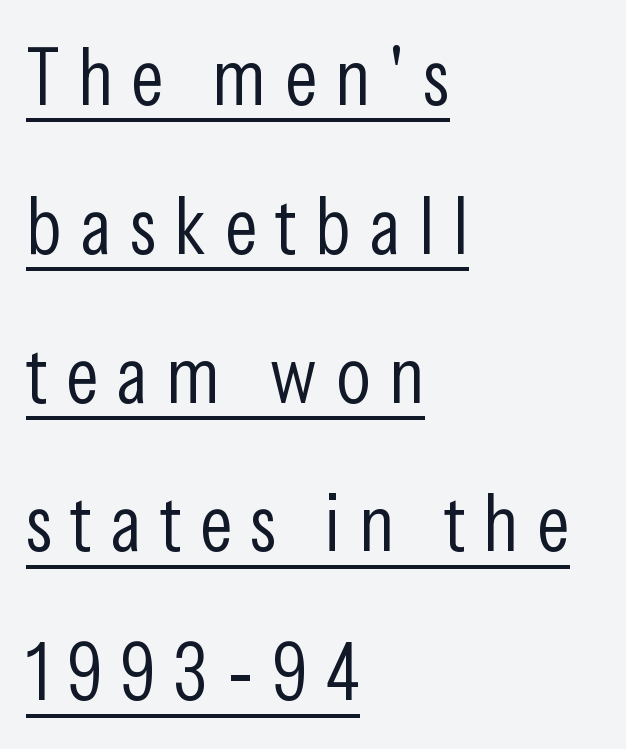
The rendering uses the underline text-decoration. The paragraph has a hard left edge and a soft right edge. Summary of weight: not heavy and not bold. The glyphs in this specimen are sans serif. Looks like regular typesetting: each glyph gets only the width it needs.
